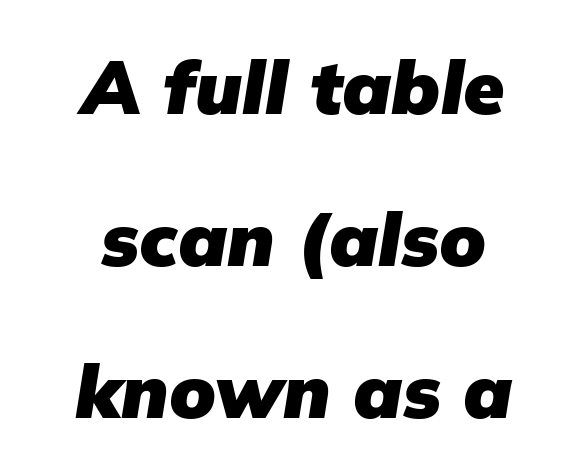
{"italic": "yes", "lean": "right", "slant_degrees": 9, "bold": "yes", "weight": "heavy", "width": "normal", "stroke_contrast": "low", "x_height": "medium", "monospaced": "no", "underline": "no", "align": "center", "line_spacing": "loose", "line_spacing_ratio": 2.03, "letter_spacing": "normal", "letter_spacing_em": 0.0, "glyph_px": 75}
